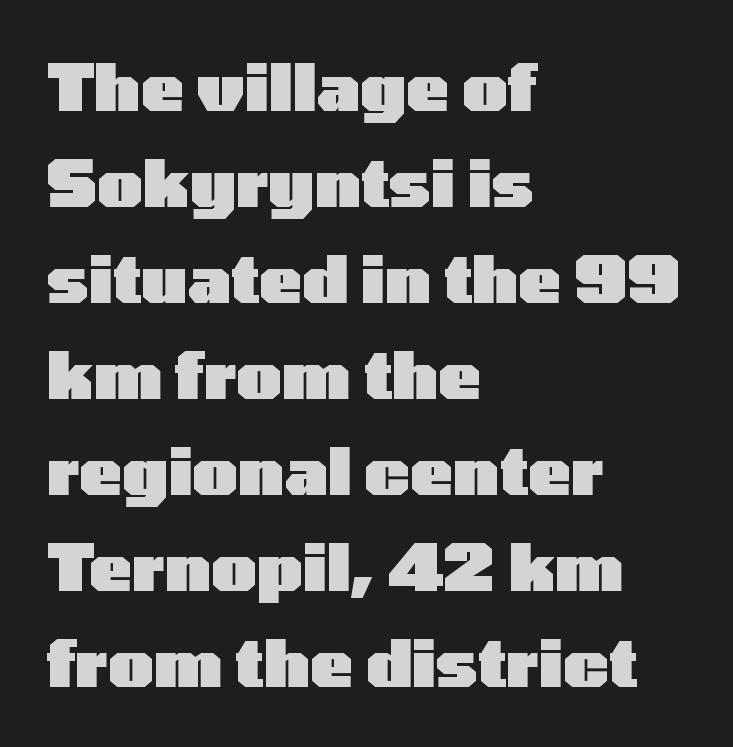
Check the space under the baseline: it is left empty. A classic flush-left, rag-right setting is used for this passage. Posture: upright roman. Honestly, the row spacing looks completely unremarkable. Letter spacing: default. No feet cap the strokes, marking this as sans-serif type.
